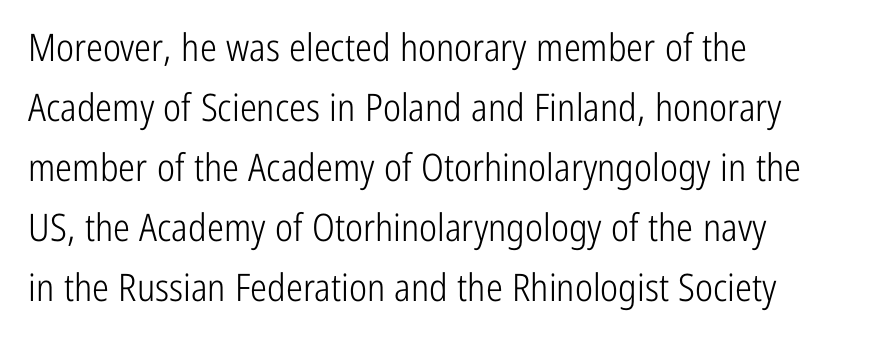
Q: Is the text bold? A: No.
Q: Is the text italic (slanted)? A: No, it is upright.
Q: Is the typeface a serif or a sans-serif typeface? A: Sans-serif.
Q: Is the text underlined? A: No.
Q: How is the paragraph aligned? A: Left-aligned.
Q: Is the spacing between letters normal or unusually wide? A: Normal.
Q: Is the spacing between lines tight, normal or loose? A: Normal.
Q: Width (condensed, normal, or wide)? A: Condensed.
Q: Stroke contrast? A: Low.
Q: x-height? A: Medium.
Q: Monospaced? A: No.
